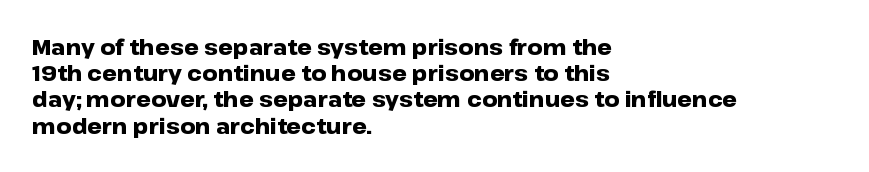
Does the weight exceed regular? Yes, all the way to bold. A typesetter would mark this as roman, not italic. The glyphs are unaccompanied by any horizontal stroke below them. Interline gaps are of average width in this sample. The horizontal fit of the characters is conventional and even.
